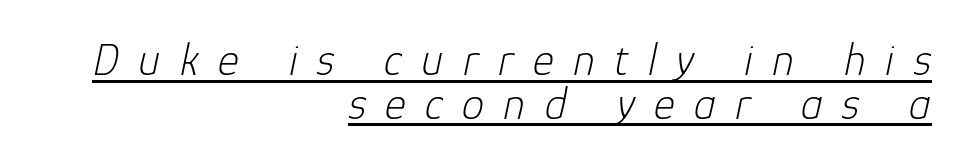
The gaps between neighbouring characters are conspicuously large. Would a proofreader flag this as italicized? Yes. Think standard paragraph weight, or any step lighter than that. Emphasis is given by a line drawn under the lettering. These lines are rendered in a variable-pitch font.
